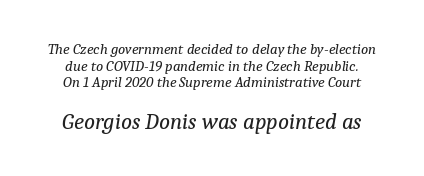
Q: Is the text bold? A: No.
Q: Is the text italic (slanted)? A: Yes, it leans right by about 9 degrees.
Q: Is the text underlined? A: No.
Q: Is the spacing between letters normal or unusually wide? A: Normal.
Q: Is the spacing between lines tight, normal or loose? A: Tight.
Q: Which block of text is set in a larger size, the first (top) or the second (bottom)? A: The second (bottom) one.
